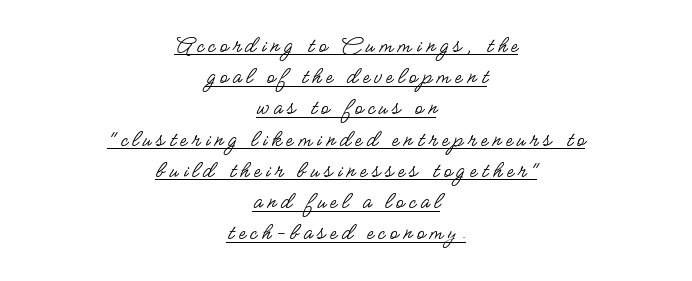
The image shows 25 px text type; set centered, normal line spacing (1.25x), underlined.
